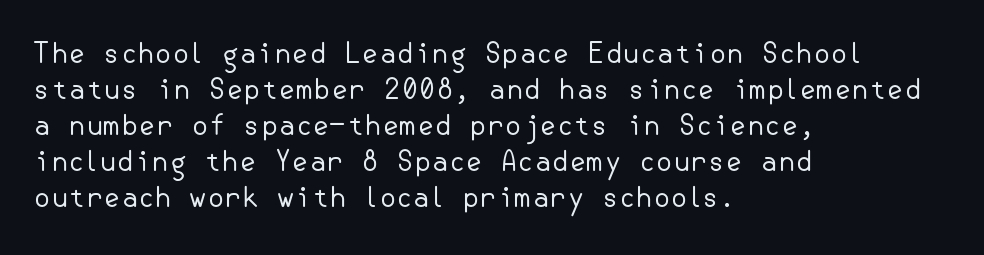
{"serif": "no", "italic": "no", "bold": "no", "weight": "regular", "width": "normal", "stroke_contrast": "low", "x_height": "small", "underline": "no", "align": "left", "line_spacing": "normal", "line_spacing_ratio": 1.29, "letter_spacing": "normal", "letter_spacing_em": 0.0, "glyph_px": 28}
